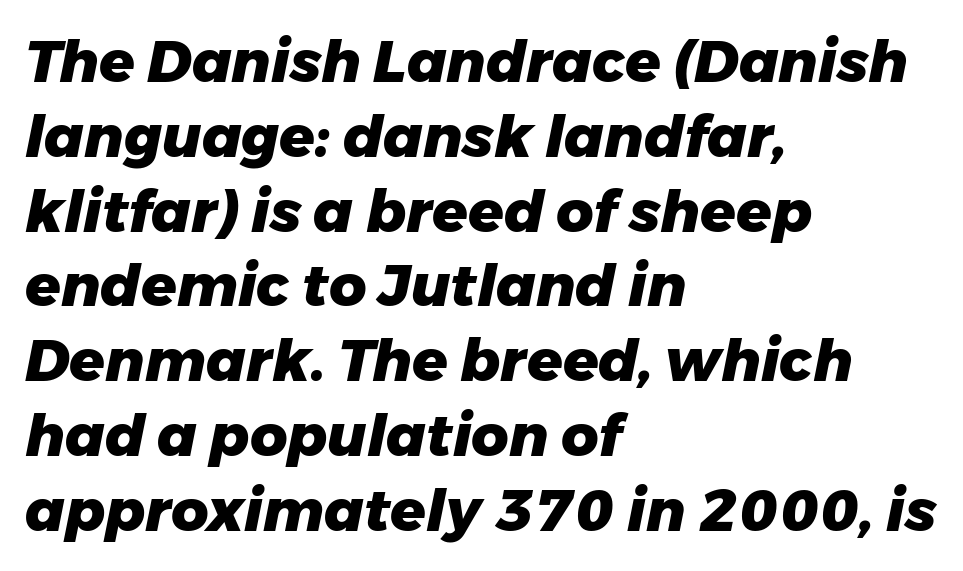
The image shows 58 px heavy type, italic (leaning right); set left-aligned, normal line spacing (1.29x), normal letter spacing, not underlined; low stroke contrast and a medium x-height.
